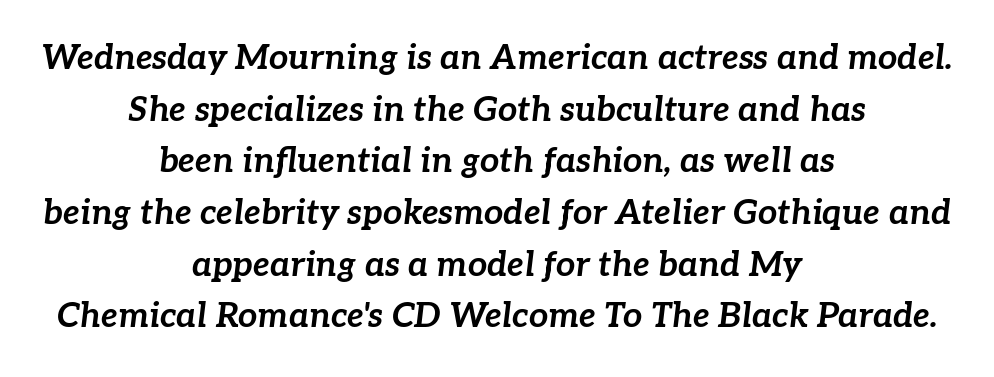
Q: Is the text bold? A: Yes.
Q: Is the text italic (slanted)? A: Yes, it leans right by about 7 degrees.
Q: Is the text underlined? A: No.
Q: How is the paragraph aligned? A: Centered.
Q: Is the spacing between letters normal or unusually wide? A: Normal.
Q: Is the spacing between lines tight, normal or loose? A: Normal.
Q: Width (condensed, normal, or wide)? A: Normal.
Q: Stroke contrast? A: Low.
Q: x-height? A: Medium.
Q: Monospaced? A: No.
